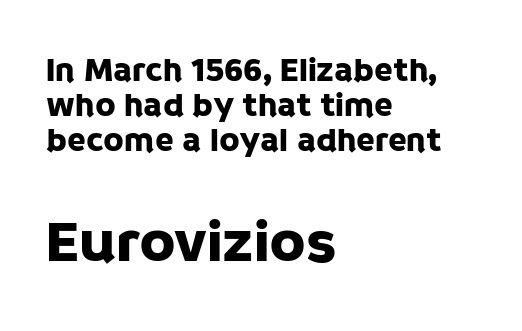
Q: Is the text italic (slanted)? A: No, it is upright.
Q: Is the typeface a serif or a sans-serif typeface? A: Sans-serif.
Q: Is the text underlined? A: No.
Q: How is the paragraph aligned? A: Left-aligned.
Q: Is the spacing between letters normal or unusually wide? A: Normal.
Q: Is the spacing between lines tight, normal or loose? A: Tight.
Q: Which block of text is set in a larger size, the first (top) or the second (bottom)? A: The second (bottom) one.
Q: Width (condensed, normal, or wide)? A: Normal.
Q: Stroke contrast? A: Low.
Q: x-height? A: Large.
Q: Monospaced? A: No.
